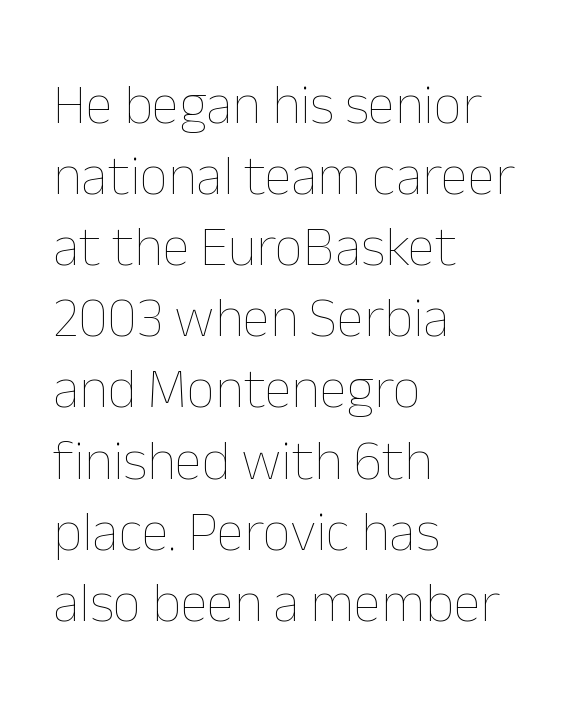
The image shows 56 px thin type, upright; set left-aligned, normal line spacing (1.27x), normal letter spacing, not underlined; low stroke contrast and a medium x-height.
